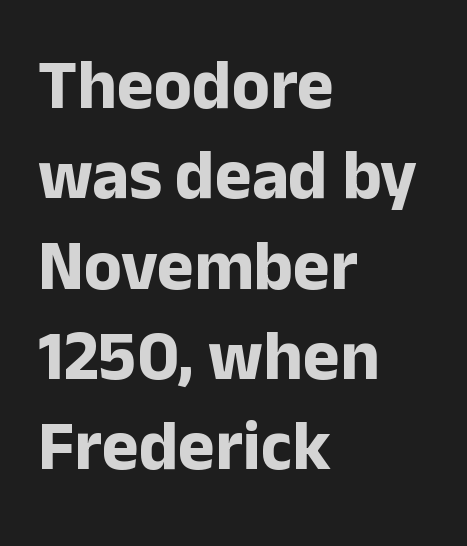
{"serif": "no", "italic": "no", "bold": "yes", "weight": "bold", "width": "normal", "stroke_contrast": "low", "x_height": "medium", "monospaced": "no", "underline": "no", "align": "left", "line_spacing": "normal", "line_spacing_ratio": 1.29, "letter_spacing": "normal", "letter_spacing_em": 0.0, "glyph_px": 70}
